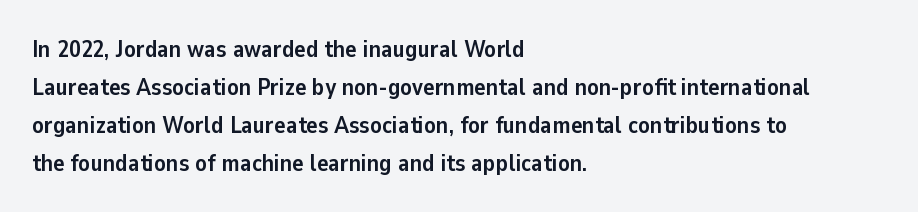
The image shows 24 px bold type, upright; set left-aligned, normal line spacing (1.58x), normal letter spacing, not underlined.
